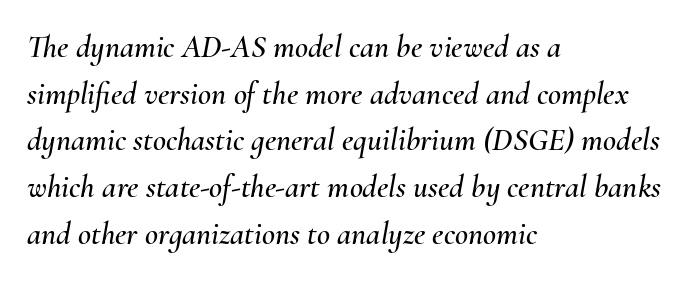
The face used here is proportionally spaced, like ordinary book or web type. Nobody touched the tracking dial on this one. Compared with typical paragraphs, the rows here are spaced about the same. The rendering anchors every line to the left-hand side. The space directly below the letters is spotless.
